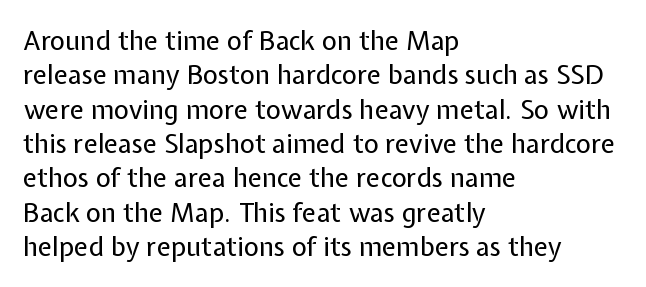
Leftover space on each line is placed entirely after the last word. Notice how the stems are strictly vertical — no italics here. The rendering uses a moderate line-height, typical for paragraphs. Underlining? Definitely not there. A light-to-regular cut is what we see here.
